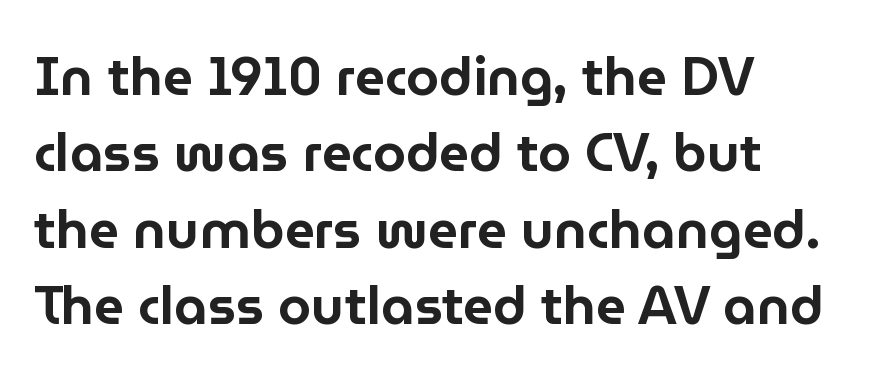
Does the leading feel generous? No, just average. Plain, unruled lines of type. The lettering holds an erect, upright posture throughout. A typesetter would call this proportional, since set widths differ per character. Each word holds together tightly as a unit, with standard inter-letter gaps.
